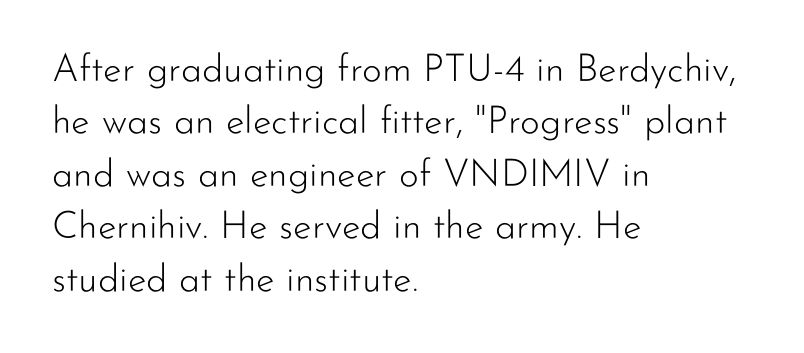
{"serif": "no", "italic": "no", "bold": "no", "weight": "light", "width": "normal", "stroke_contrast": "low", "x_height": "small", "monospaced": "no", "underline": "no", "align": "left", "line_spacing": "normal", "line_spacing_ratio": 1.38, "letter_spacing": "normal", "letter_spacing_em": 0.0, "glyph_px": 38}
